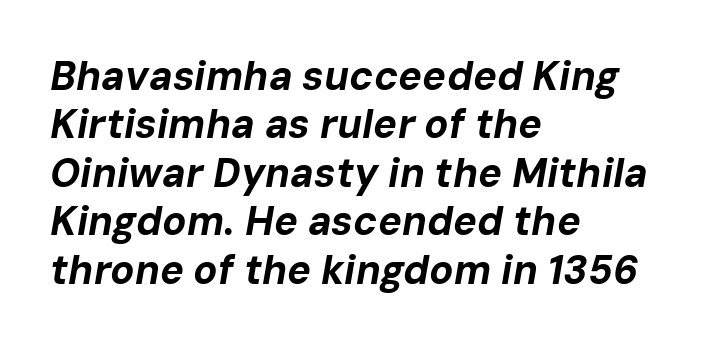
{"italic": "yes", "lean": "right", "slant_degrees": 10, "bold": "yes", "weight": "bold", "width": "normal", "stroke_contrast": "low", "x_height": "medium", "monospaced": "no", "underline": "no", "align": "left", "line_spacing_ratio": 1.21, "letter_spacing": "normal", "letter_spacing_em": 0.0, "glyph_px": 40}
